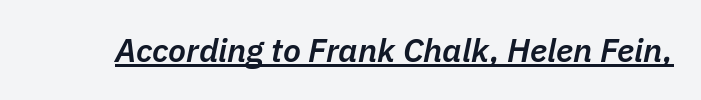
Q: Is the text bold? A: Semi-bold.
Q: Is the text italic (slanted)? A: Yes, it leans right by about 11 degrees.
Q: Is the text underlined? A: Yes.
Q: Is the spacing between letters normal or unusually wide? A: Normal.
Q: Width (condensed, normal, or wide)? A: Normal.
Q: Stroke contrast? A: Low.
Q: x-height? A: Medium.
Q: Monospaced? A: No.
